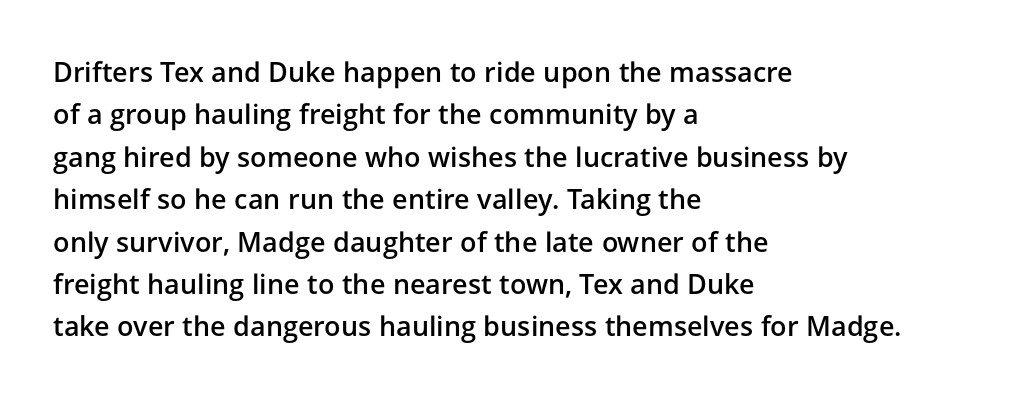
{"italic": "no", "bold": "semi", "underline": "no", "align": "left", "line_spacing": "normal", "line_spacing_ratio": 1.57, "letter_spacing": "normal", "letter_spacing_em": 0.0, "glyph_px": 27}
